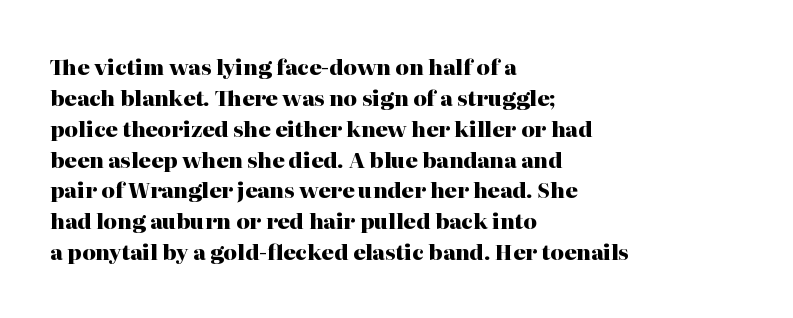
The image shows 21 px bold type, upright; set left-aligned, normal line spacing (1.47x), normal letter spacing, not underlined.
